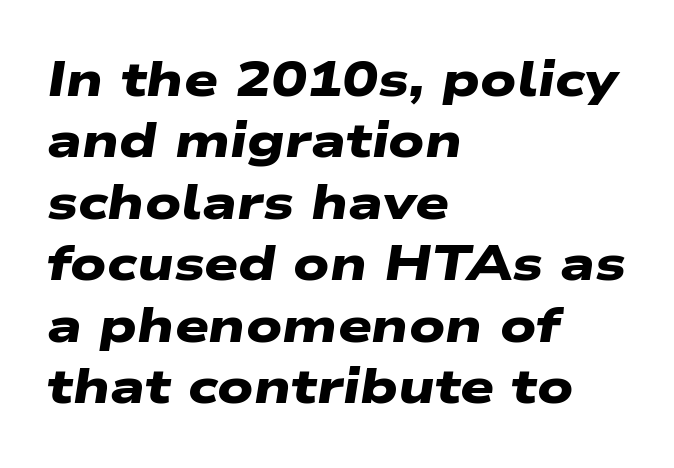
{"serif": "no", "bold": "yes", "weight": "heavy", "width": "wide", "stroke_contrast": "low", "x_height": "medium", "monospaced": "no", "underline": "no", "align": "left", "line_spacing": "normal", "line_spacing_ratio": 1.28, "letter_spacing": "normal", "letter_spacing_em": 0.0, "glyph_px": 48}
